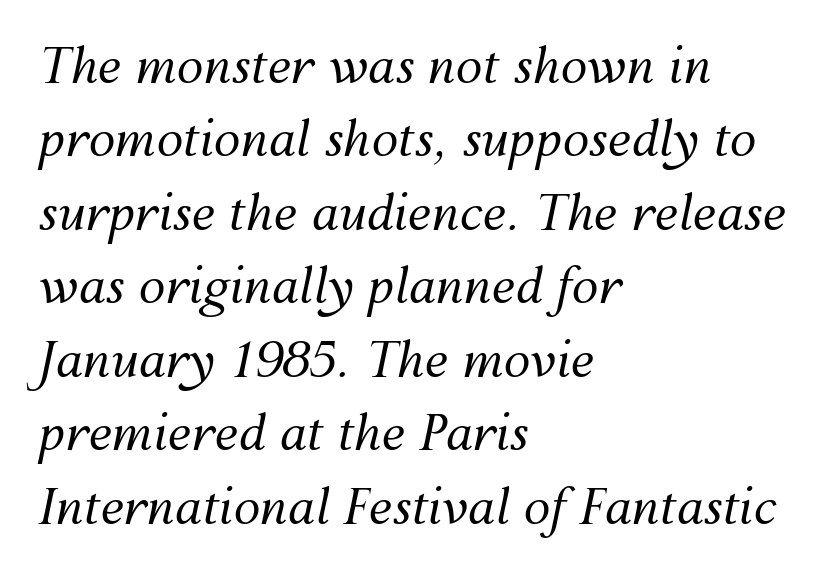
Q: Is the text bold? A: No.
Q: Is the text italic (slanted)? A: Yes, it leans right by about 12 degrees.
Q: Is the text underlined? A: No.
Q: How is the paragraph aligned? A: Left-aligned.
Q: Is the spacing between letters normal or unusually wide? A: Normal.
Q: Is the spacing between lines tight, normal or loose? A: Normal.
Q: Width (condensed, normal, or wide)? A: Normal.
Q: Stroke contrast? A: Medium.
Q: x-height? A: Medium.
Q: Monospaced? A: No.
